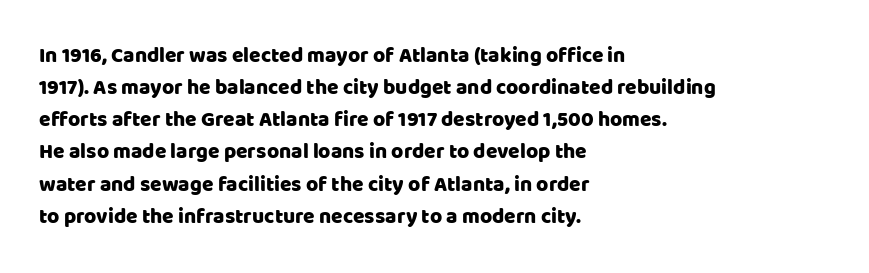
Layout note: lines flush left. The string is rendered with underlining switched off. The line texture is even and compact thanks to regular tracking. A roman cut, with each character standing at attention. The space between consecutive lines is moderate.
